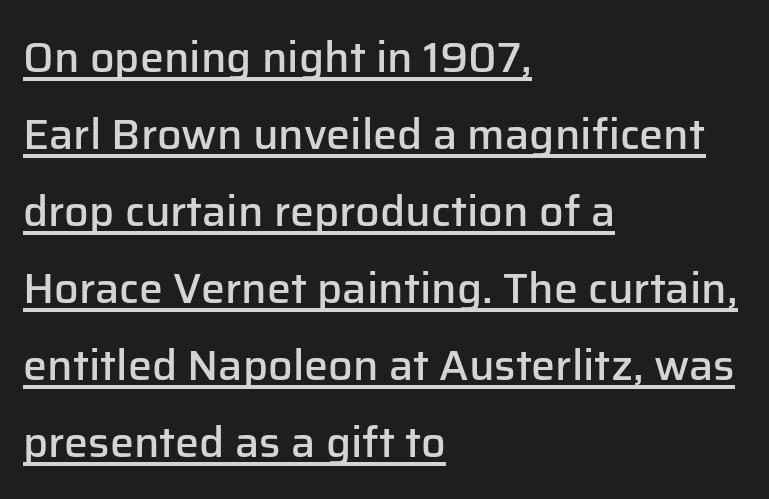
Q: Is the text bold? A: Semi-bold.
Q: Is the text italic (slanted)? A: No, it is upright.
Q: Is the typeface a serif or a sans-serif typeface? A: Sans-serif.
Q: Is the text underlined? A: Yes.
Q: How is the paragraph aligned? A: Left-aligned.
Q: Is the spacing between letters normal or unusually wide? A: Normal.
Q: Width (condensed, normal, or wide)? A: Normal.
Q: Stroke contrast? A: Low.
Q: x-height? A: Medium.
Q: Monospaced? A: No.
